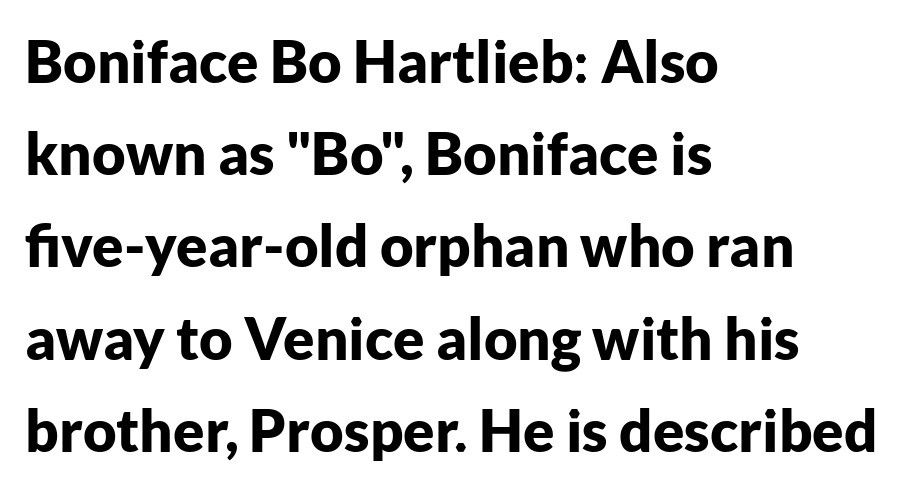
The image shows 58 px bold sans-serif type, upright; set left-aligned, normal line spacing (1.59x), normal letter spacing, not underlined; low stroke contrast and a medium x-height.
